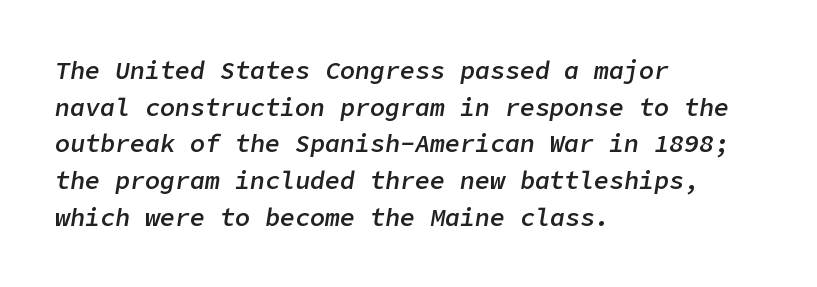
Q: Is the text bold? A: Semi-bold.
Q: Is the text italic (slanted)? A: Yes, it leans right by about 9 degrees.
Q: Is the text underlined? A: No.
Q: How is the paragraph aligned? A: Left-aligned.
Q: Is the spacing between letters normal or unusually wide? A: Normal.
Q: Is the spacing between lines tight, normal or loose? A: Normal.
